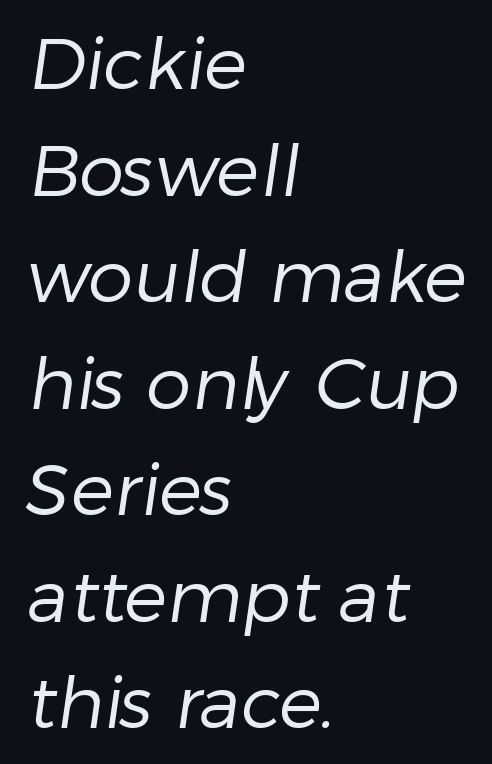
Proportional: the letters do not fall into vertical columns. Horizontally, the lines are justified to the leading edge only. Type without underlining. The horizontal fit of the characters is conventional and even. Classification — sans serif. Summary of vertical rhythm: regular, with standard interline spacing.
